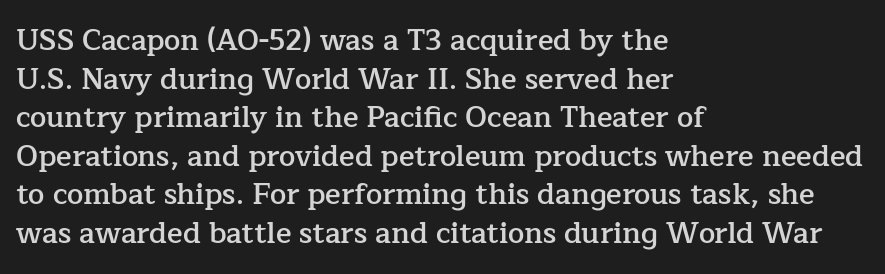
It's the straight-up-and-down kind of type. Is this a fixed-width face? No — the glyphs have proportional, varying widths. Look at the bottom of the vertical strokes: they flare into serifs here. Set as a demibold, roughly 600 on the weight scale. These lines are set flush left with a ragged right edge. In terms of letterspacing, this is plain default setting.
